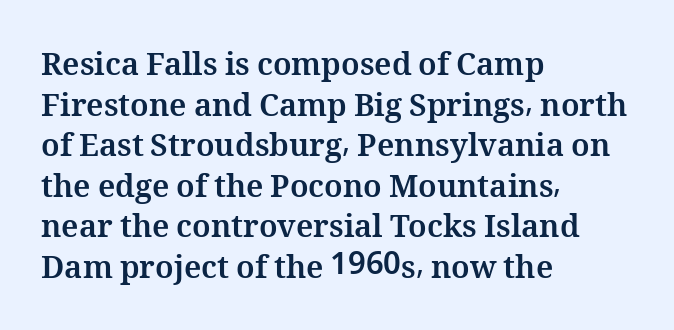
Do the letters lean? They stand straight. Nothing unusual about the tracking: characters are spaced as the font intends. Do the characters align in a grid? No, the font is proportional. Is the block centered? No — it sits flush against the left margin. I'd describe the lettering as bold — thick and assertive. Summary of vertical rhythm: regular, with standard interline spacing.
